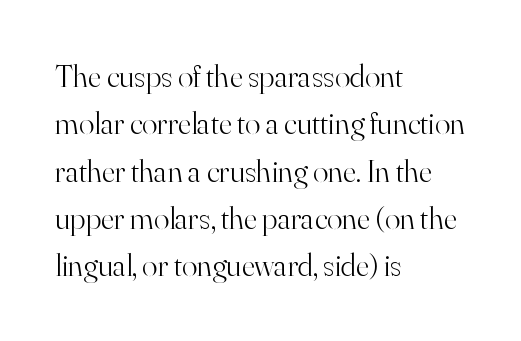
{"serif": "yes", "italic": "no", "bold": "no", "weight": "light", "width": "normal", "stroke_contrast": "high", "x_height": "small", "monospaced": "no", "underline": "no", "align": "left", "line_spacing": "normal", "line_spacing_ratio": 1.48, "letter_spacing": "normal", "letter_spacing_em": 0.0, "glyph_px": 32}
